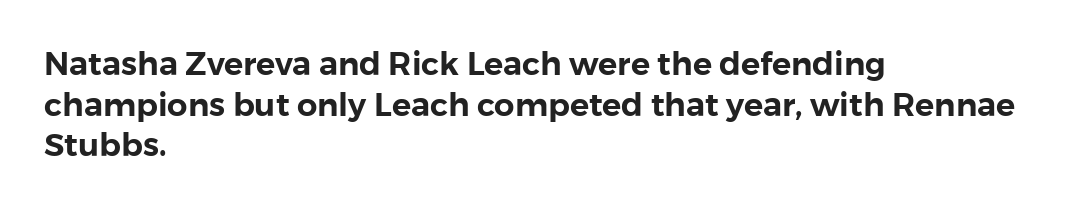
{"serif": "no", "italic": "no", "width": "normal", "x_height": "medium", "monospaced": "no", "underline": "no", "align": "left", "line_spacing": "normal", "line_spacing_ratio": 1.27, "letter_spacing": "normal", "letter_spacing_em": 0.0, "glyph_px": 32}
